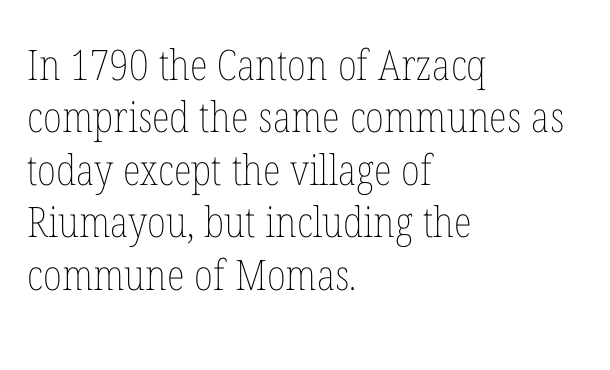
Type without underlining. The setting favours the left margin, as ordinary paragraphs usually do. Look at the tracking — it's just the regular setting, nothing added. Note the varied advance widths — an 'i' is clearly narrower than an 'm'. Unbolded letterforms with no extra heft. In terms of posture, this sample is upright.
